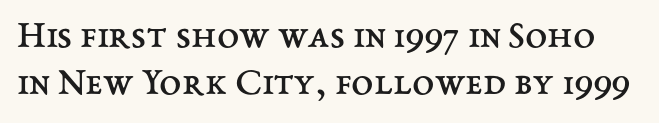
The image shows 40 px regular-weight type, upright; set line spacing 1.18x, normal letter spacing, not underlined; medium stroke contrast and a medium x-height.
